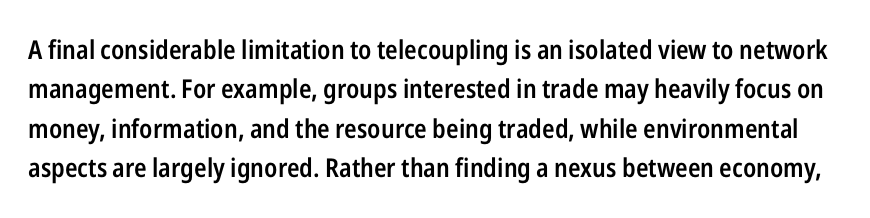
The image shows 26 px text type, upright; set normal line spacing (1.51x), normal letter spacing, not underlined.
